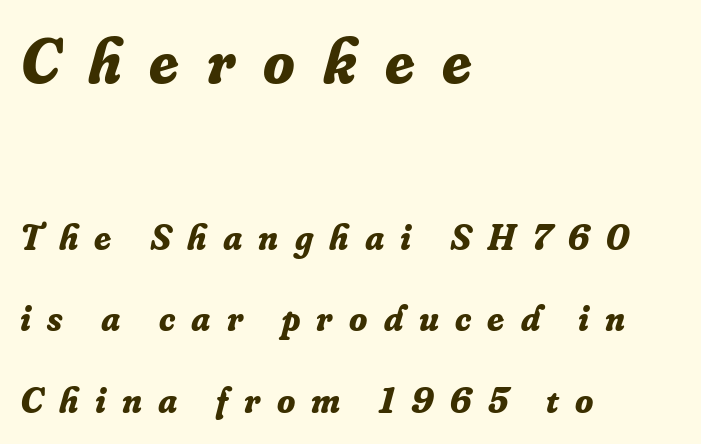
Q: Is the text bold? A: Yes.
Q: Is the text italic (slanted)? A: Yes, it leans right by about 16 degrees.
Q: Is the typeface a serif or a sans-serif typeface? A: Serif.
Q: Is the text underlined? A: No.
Q: How is the paragraph aligned? A: Left-aligned.
Q: Is the spacing between letters normal or unusually wide? A: Unusually wide.
Q: Is the spacing between lines tight, normal or loose? A: Loose.
Q: Which block of text is set in a larger size, the first (top) or the second (bottom)? A: The first (top) one.
Q: Width (condensed, normal, or wide)? A: Normal.
Q: Stroke contrast? A: Low.
Q: x-height? A: Small.
Q: Monospaced? A: No.
